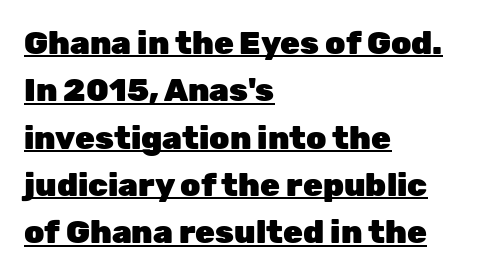
The compositor pushed each line to the left boundary. The rendering shows plain stroke endings on the letterforms — a sans-serif design. Think of a printed novel: that variable character pitch is what you see here. Standard letterfit; no display-style spreading of the glyphs. The glyphs have the mass of a bold cut. The space between consecutive lines is moderate.
